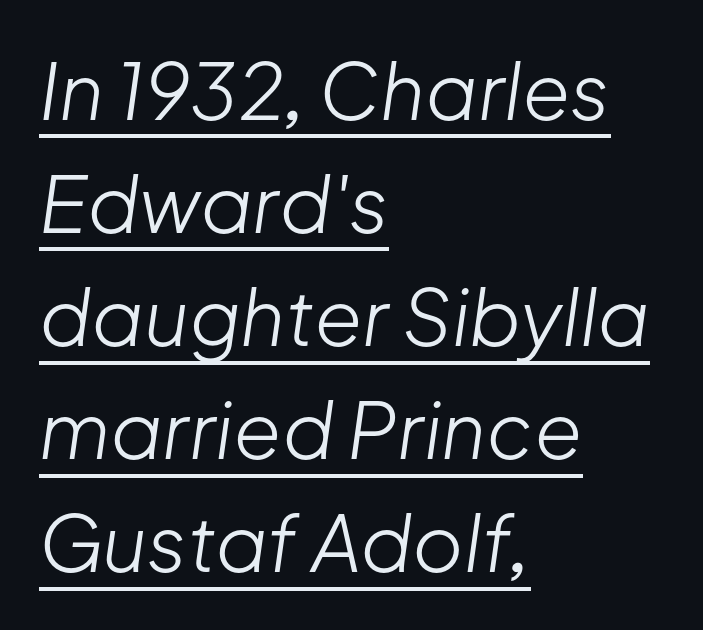
Weight class: somewhere from thin through regular. The glyphs look as if they've been sheared to an angle. The vertical gap from one line to the next is medium. The type is set solid horizontally, with unmodified tracking. A baseline rule has been typeset under these characters. Which margin do the lines hug? The left one — the right edge is uneven.
